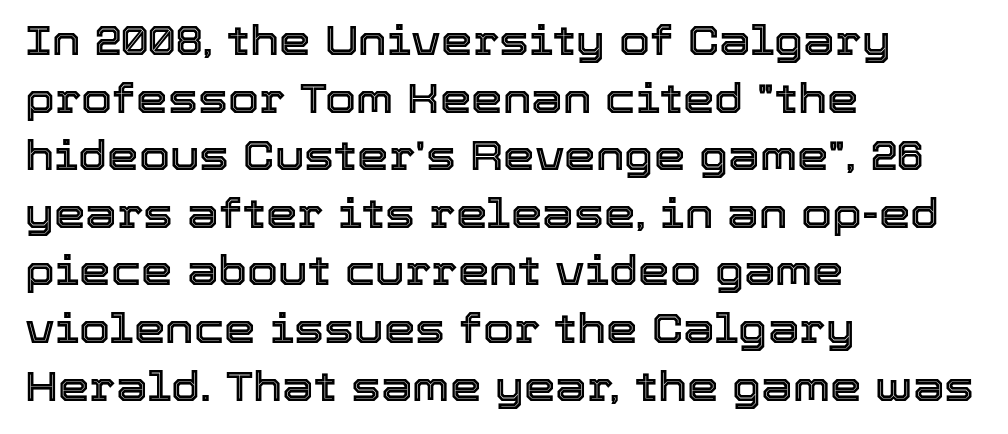
Q: Is the text italic (slanted)? A: No, it is upright.
Q: Is the text underlined? A: No.
Q: How is the paragraph aligned? A: Left-aligned.
Q: Is the spacing between letters normal or unusually wide? A: Normal.
Q: Is the spacing between lines tight, normal or loose? A: Normal.
Q: Width (condensed, normal, or wide)? A: Normal.
Q: x-height? A: Medium.
Q: Monospaced? A: No.
